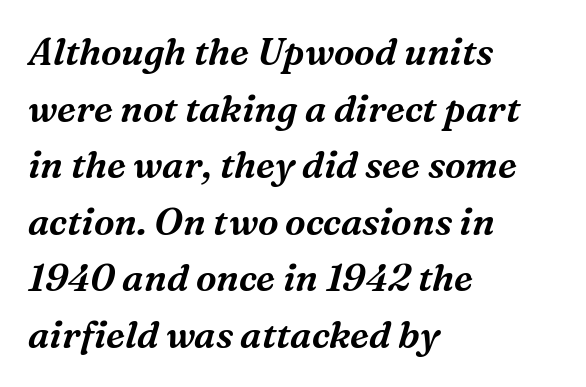
Q: Is the text italic (slanted)? A: Yes, it leans right by about 16 degrees.
Q: Is the typeface a serif or a sans-serif typeface? A: Serif.
Q: Is the text underlined? A: No.
Q: How is the paragraph aligned? A: Left-aligned.
Q: Is the spacing between letters normal or unusually wide? A: Normal.
Q: Is the spacing between lines tight, normal or loose? A: Normal.
Q: Width (condensed, normal, or wide)? A: Normal.
Q: Stroke contrast? A: Medium.
Q: x-height? A: Medium.
Q: Monospaced? A: No.
